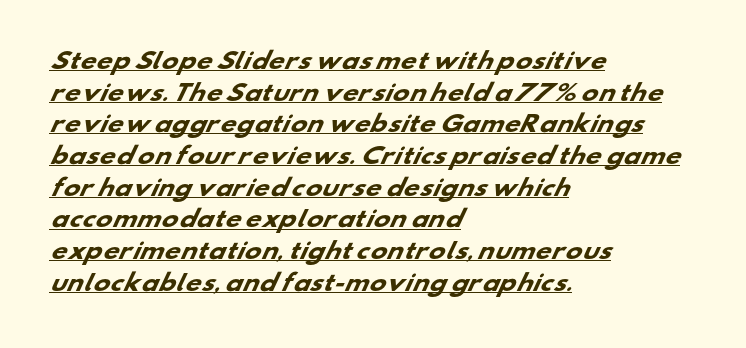
The image shows 22 px bold type; set left-aligned, normal line spacing (1.44x), normal letter spacing, underlined.
